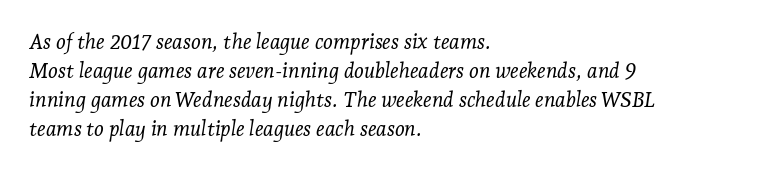
The image shows 21 px text type, italic (leaning right); set left-aligned, normal line spacing (1.38x), normal letter spacing, not underlined.
